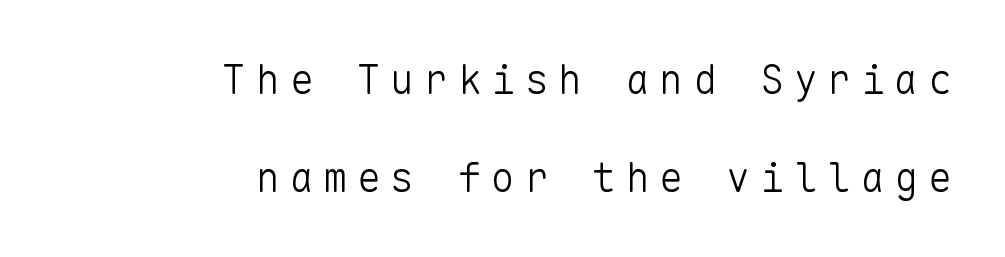
In terms of leading, this rendering errs on the spacious side. Nope, no serifs anywhere on these letters. No word sits above an underline. In terms of posture, this sample is upright. Stroke thickness stays within the range of a standard reading face or lighter.
